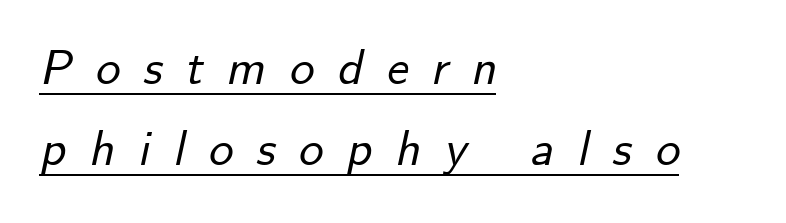
The image shows 49 px text type, italic (leaning right); set left-aligned, normal line spacing (1.65x), unusually wide letter spacing (+0.48 em), underlined; low stroke contrast and a small x-height.
